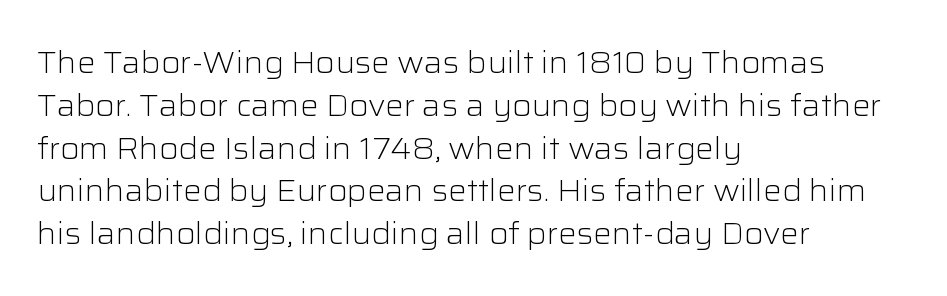
Q: Is the text bold? A: No.
Q: Is the text italic (slanted)? A: No, it is upright.
Q: Is the typeface a serif or a sans-serif typeface? A: Sans-serif.
Q: Is the text underlined? A: No.
Q: How is the paragraph aligned? A: Left-aligned.
Q: Is the spacing between letters normal or unusually wide? A: Normal.
Q: Is the spacing between lines tight, normal or loose? A: Normal.
Q: Width (condensed, normal, or wide)? A: Normal.
Q: Stroke contrast? A: Low.
Q: x-height? A: Medium.
Q: Monospaced? A: No.
